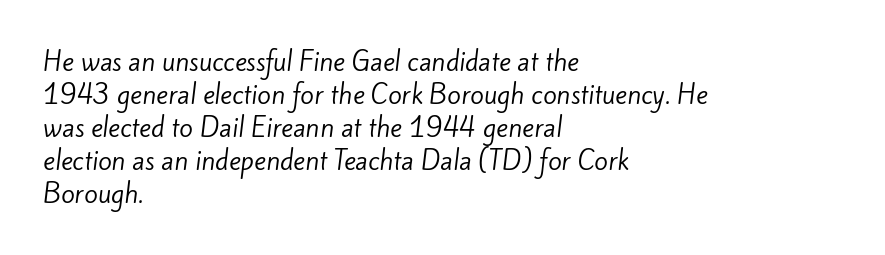
Quick note: underline off. This sample keeps an unexceptional amount of space between lines. Vertical stems look standard width or narrower in stroke. Letter spacing: default.
